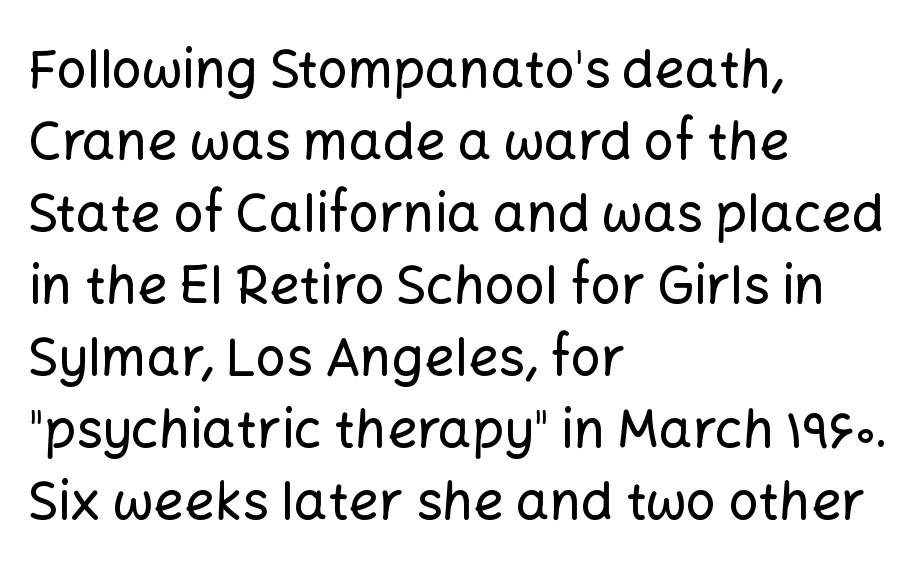
The image shows 53 px sans-serif type, upright; set left-aligned, normal line spacing (1.36x), normal letter spacing, not underlined; low stroke contrast and a medium x-height.
